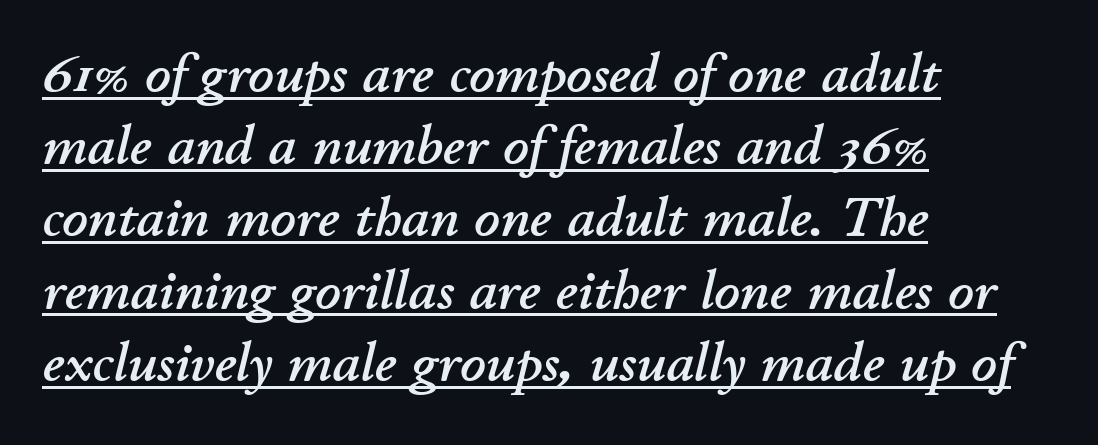
Layout note: lines flush left. Proportional: the letters do not fall into vertical columns. Does the lettering tilt? It does — this is italic. Does a line run under the words? Yes, clearly. Each word holds together tightly as a unit, with standard inter-letter gaps. The rendering uses a moderate line-height, typical for paragraphs.
